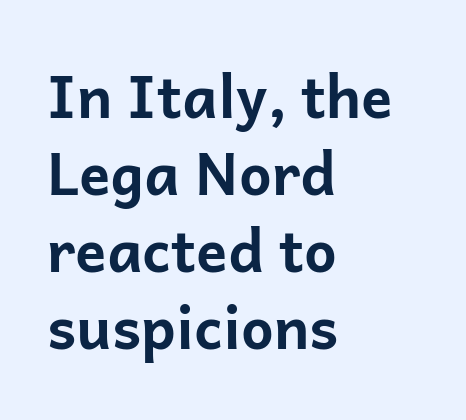
One-word summary of the alignment: left. The font's upright variant was chosen for this text. The letters advance in unequal steps, a hallmark of proportional type. Line spacing here is normal.
